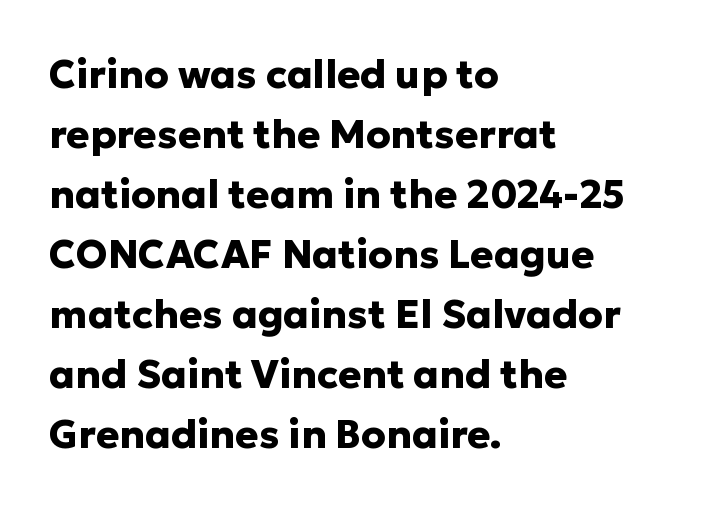
{"serif": "no", "italic": "no", "bold": "yes", "weight": "heavy", "width": "normal", "stroke_contrast": "low", "x_height": "medium", "monospaced": "no", "underline": "no", "align": "left", "line_spacing": "normal", "line_spacing_ratio": 1.54, "letter_spacing": "normal", "letter_spacing_em": 0.0, "glyph_px": 39}
